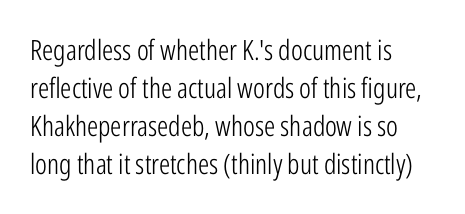
{"serif": "no", "italic": "no", "bold": "no", "weight": "light", "width": "condensed", "stroke_contrast": "low", "x_height": "medium", "monospaced": "no", "underline": "no", "align": "left", "line_spacing": "normal", "line_spacing_ratio": 1.36, "letter_spacing": "normal", "letter_spacing_em": 0.0, "glyph_px": 28}
